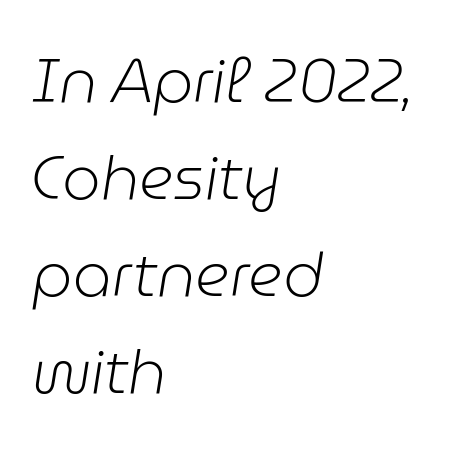
Q: Is the text bold? A: No.
Q: Is the text italic (slanted)? A: Yes, it leans right by about 9 degrees.
Q: Is the text underlined? A: No.
Q: How is the paragraph aligned? A: Left-aligned.
Q: Is the spacing between letters normal or unusually wide? A: Normal.
Q: Is the spacing between lines tight, normal or loose? A: Normal.
Q: Width (condensed, normal, or wide)? A: Normal.
Q: Stroke contrast? A: Low.
Q: x-height? A: Medium.
Q: Monospaced? A: No.
